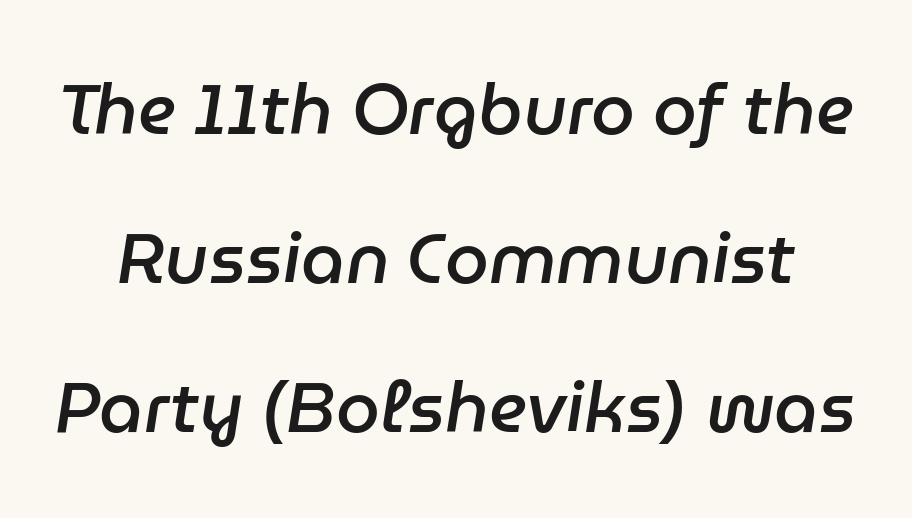
This block would shrink considerably if given ordinary leading; it's expanded now. Note the varied advance widths — an 'i' is clearly narrower than an 'm'. A somewhat darkened texture: the type is semibold rather than bold. Notice how the stems are inclined rather than vertical — that's the hallmark of italics. In terms of letterspacing, this is plain default setting.
